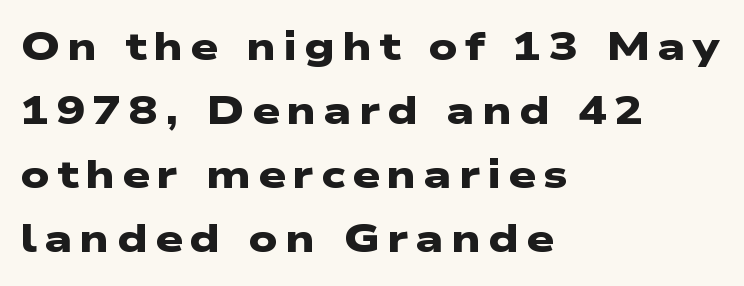
The image shows 39 px heavy, wide sans-serif type; set left-aligned, normal line spacing (1.64x), not underlined; low stroke contrast and a medium x-height.
